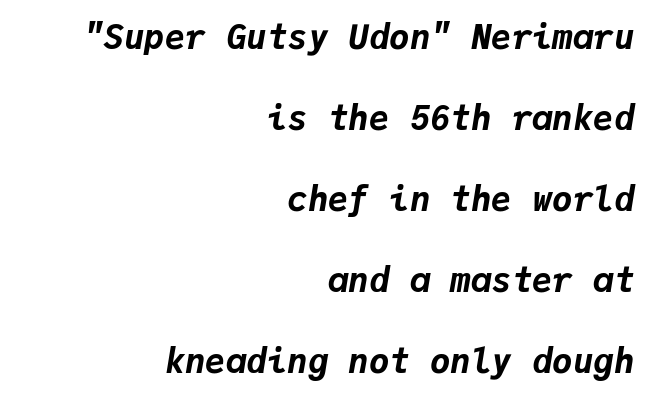
No extra tracking has been applied to these lines. Honestly, the rows look like they've been pulled way apart. Underlining? Definitely not there. There's an unmistakable incline to the writing here. The letters march in equal steps, a hallmark of fixed-pitch type.
